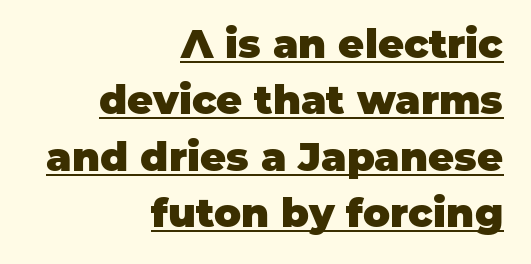
The image shows 40 px heavy sans-serif type, upright; set right-aligned, normal line spacing (1.41x), normal letter spacing, underlined; low stroke contrast and a large x-height.
